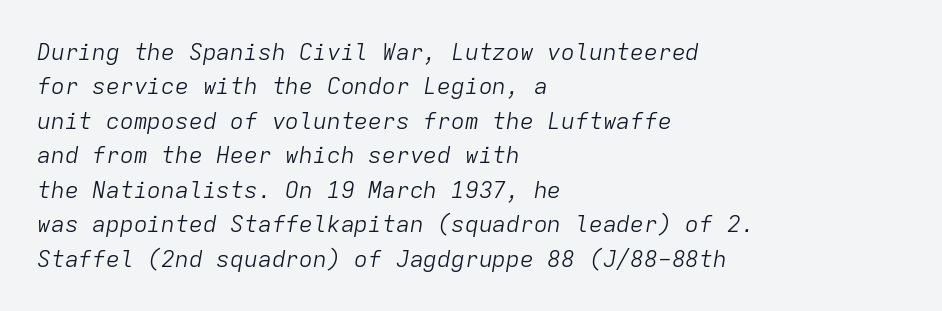
{"italic": "yes", "lean": "right", "slant_degrees": 9, "bold": "no", "underline": "no", "align": "left", "line_spacing": "normal", "line_spacing_ratio": 1.5, "letter_spacing": "normal", "letter_spacing_em": 0.0, "glyph_px": 23}
